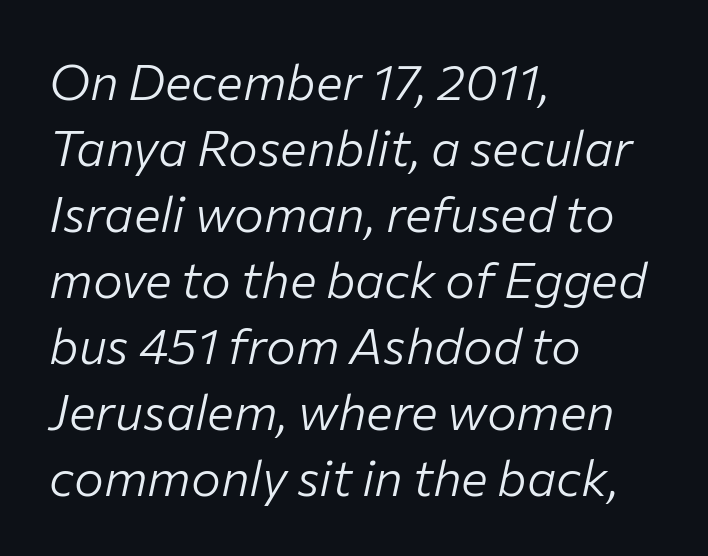
The image shows 50 px light type, italic (leaning right); set left-aligned, normal line spacing (1.32x), normal letter spacing, not underlined; low stroke contrast and a medium x-height.
